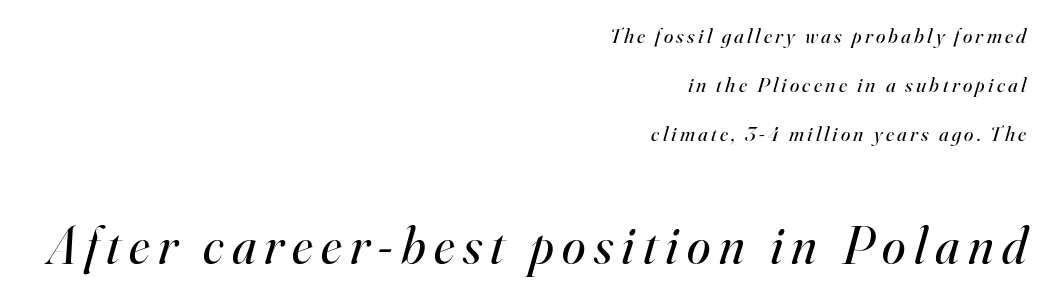
Q: Is the text bold? A: No.
Q: Is the text italic (slanted)? A: Yes, it leans right by about 16 degrees.
Q: Is the typeface a serif or a sans-serif typeface? A: Serif.
Q: Is the text underlined? A: No.
Q: How is the paragraph aligned? A: Right-aligned.
Q: Is the spacing between lines tight, normal or loose? A: Loose.
Q: Which block of text is set in a larger size, the first (top) or the second (bottom)? A: The second (bottom) one.
Q: Width (condensed, normal, or wide)? A: Normal.
Q: Stroke contrast? A: High.
Q: x-height? A: Small.
Q: Monospaced? A: No.
